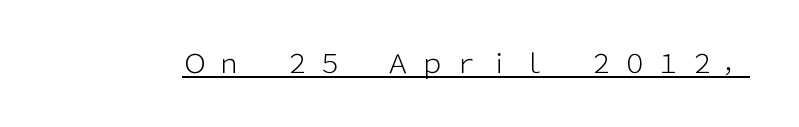
{"italic": "no", "bold": "no", "underline": "yes", "letter_spacing": "wide", "letter_spacing_em": 0.3, "glyph_px": 26}
